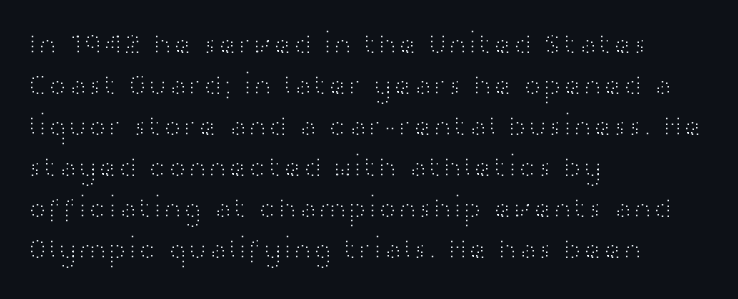
{"serif": "no", "italic": "no", "bold": "no", "weight": "light", "width": "wide", "stroke_contrast": "high", "x_height": "medium", "monospaced": "no", "underline": "no", "align": "left", "line_spacing": "normal", "line_spacing_ratio": 1.37, "letter_spacing": "normal", "letter_spacing_em": 0.0, "glyph_px": 30}
